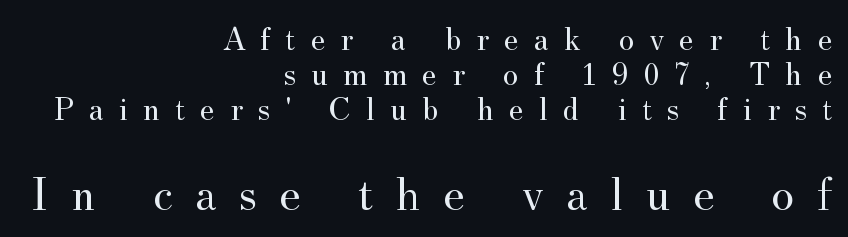
Each row of text sits above clean, open space. Type size steps up from the first block to the second. Is this a heavy cut? Hardly; it is regular or lighter. Vertically, the passage feels compressed, each row crowding the next.
